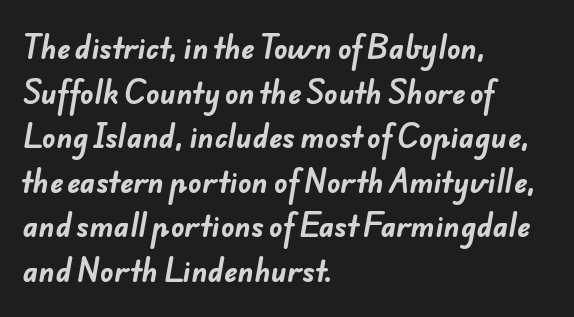
The image shows 28 px bold sans-serif type; set left-aligned, normal line spacing (1.59x), normal letter spacing, not underlined; low stroke contrast and a small x-height.
